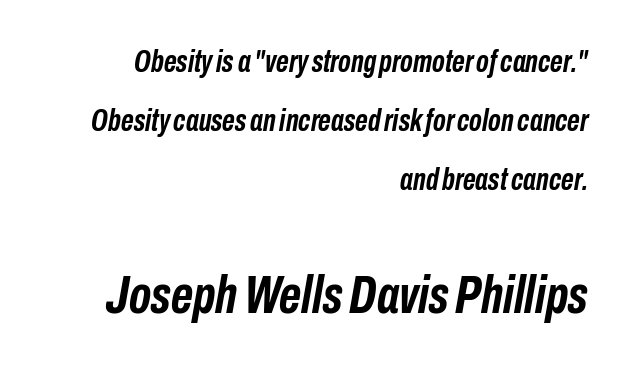
Notice the wide empty band between every row — that's loose leading. Spacing verdict: proportional, widths tailored to each character. The later block is typeset at a bigger size than the earlier block. Lines of text with bare space underneath.
